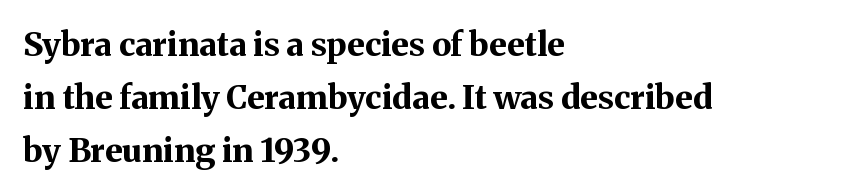
Does the type have serifs? Yes, each stem ends in a small foot. The rendering keeps characters at their native spacing. Weight check: bold — yes, fully. Proportional: the letters do not fall into vertical columns. Each row of text sits above clean, open space. Line starts are locked; line ends wander.
